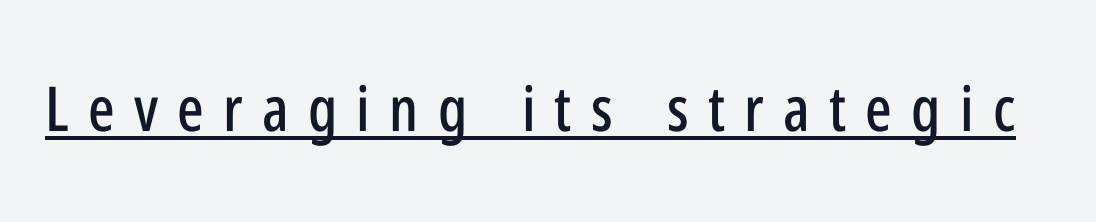
The image shows 62 px condensed sans-serif type, upright; set unusually wide letter spacing (+0.31 em), underlined; low stroke contrast and a medium x-height.
